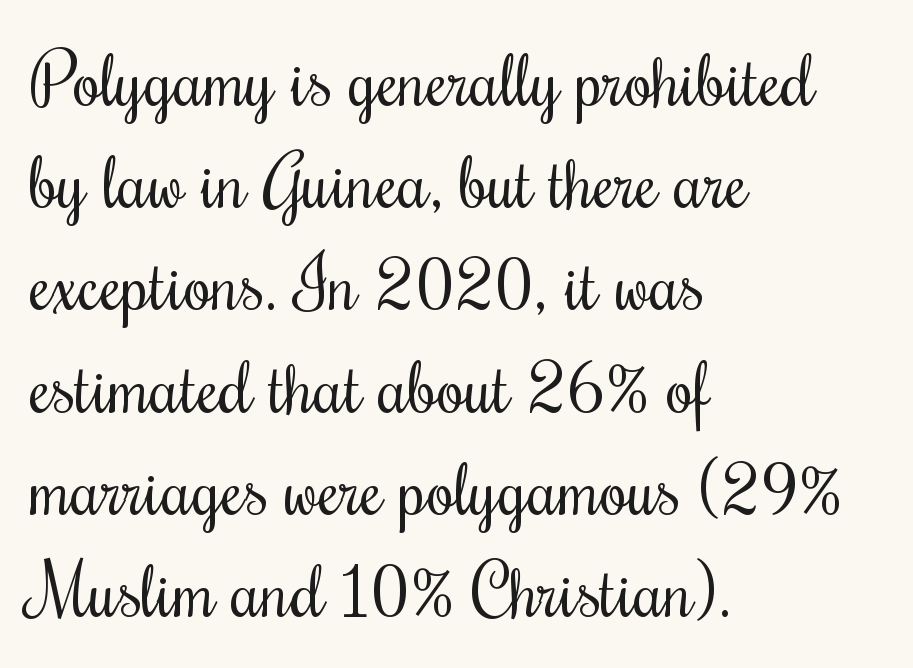
{"serif": "yes", "bold": "no", "weight": "regular", "width": "condensed", "stroke_contrast": "medium", "x_height": "small", "monospaced": "no", "underline": "no", "align": "left", "line_spacing": "normal", "line_spacing_ratio": 1.42, "letter_spacing": "normal", "letter_spacing_em": 0.0, "glyph_px": 72}
